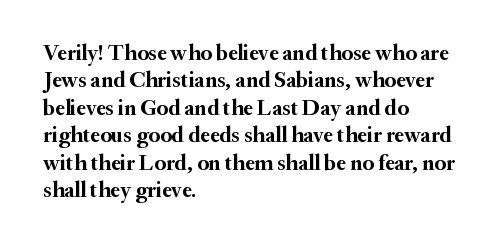
The image shows 22 px bold type, upright; set left-aligned, normal line spacing (1.25x), normal letter spacing, not underlined.
